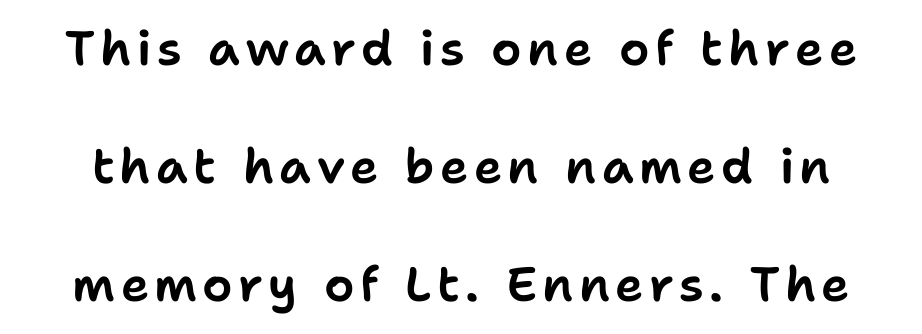
Q: Is the text italic (slanted)? A: No, it is upright.
Q: Is the typeface a serif or a sans-serif typeface? A: Sans-serif.
Q: Is the text underlined? A: No.
Q: Is the spacing between lines tight, normal or loose? A: Loose.
Q: Width (condensed, normal, or wide)? A: Normal.
Q: Stroke contrast? A: Low.
Q: x-height? A: Medium.
Q: Monospaced? A: No.
